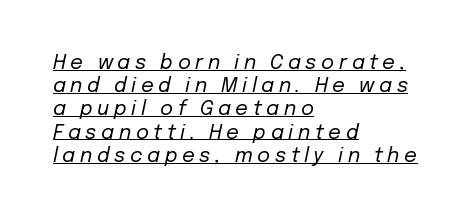
{"italic": "yes", "lean": "right", "slant_degrees": 12, "bold": "no", "underline": "yes", "align": "left", "line_spacing_ratio": 1.16, "letter_spacing": "wide", "letter_spacing_em": 0.23, "glyph_px": 20}
